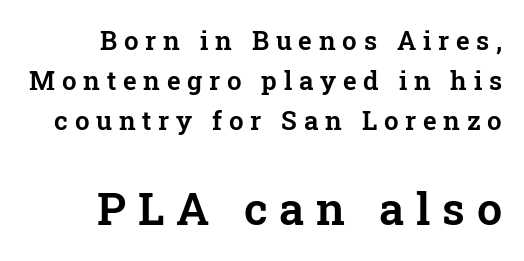
{"serif": "yes", "italic": "no", "width": "normal", "stroke_contrast": "low", "x_height": "medium", "monospaced": "no", "underline": "no", "align": "right", "line_spacing": "normal", "line_spacing_ratio": 1.53, "letter_spacing": "wide", "letter_spacing_em": 0.26, "larger_block": "second", "size_ratio": 1.73, "glyph_px": 45}
